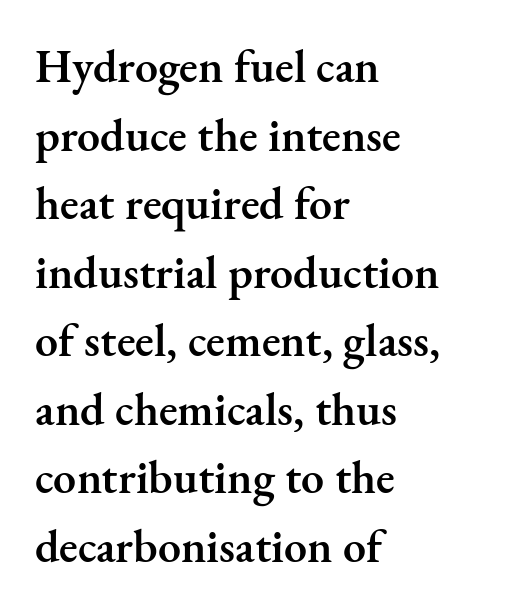
It's the straight-up-and-down kind of type. Check the space under the baseline: it is left empty. Vertical spacing — default. Does the weight exceed regular? Yes, but only to semibold. All the whitespace from short lines collects on the right.
